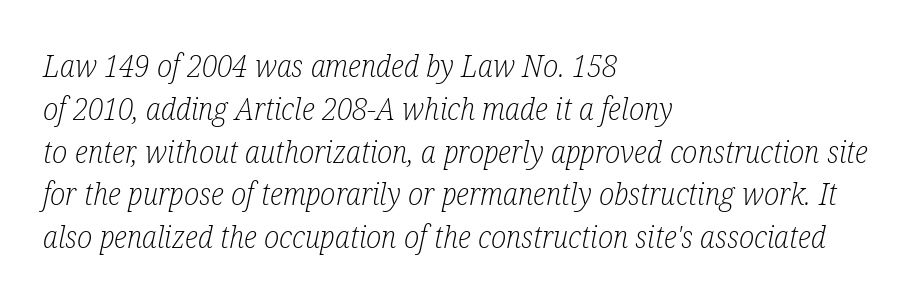
Summary of vertical rhythm: regular, with standard interline spacing. When letters slant like this, we call the style italic. The letterforms sit shoulder to shoulder at normal distance. This rendering features lettering with no underline.
